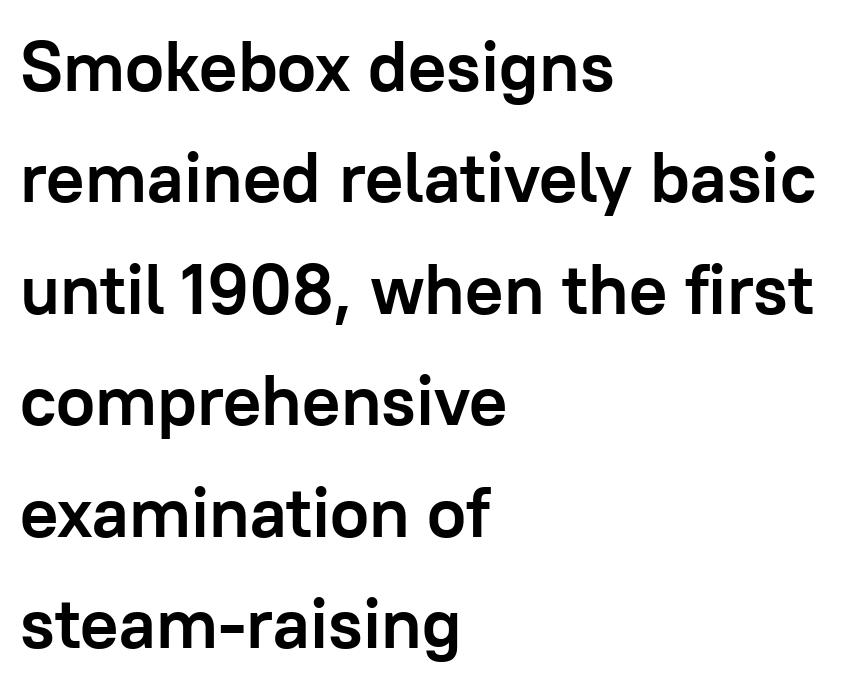
{"serif": "no", "italic": "no", "bold": "yes", "weight": "semibold", "width": "normal", "stroke_contrast": "low", "x_height": "medium", "monospaced": "no", "underline": "no", "align": "left", "line_spacing": "normal", "line_spacing_ratio": 1.57, "letter_spacing": "normal", "letter_spacing_em": 0.0, "glyph_px": 71}
